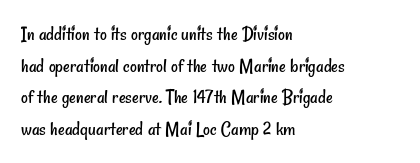
Q: Is the text bold? A: No.
Q: Is the text underlined? A: No.
Q: How is the paragraph aligned? A: Left-aligned.
Q: Is the spacing between letters normal or unusually wide? A: Normal.
Q: Is the spacing between lines tight, normal or loose? A: Normal.
